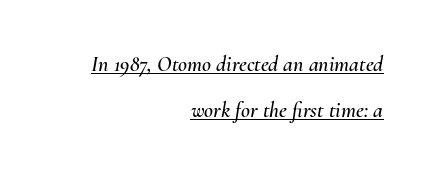
{"italic": "yes", "lean": "right", "slant_degrees": 10, "underline": "yes", "align": "right", "line_spacing": "loose", "line_spacing_ratio": 2.08, "letter_spacing": "normal", "letter_spacing_em": 0.0, "glyph_px": 22}
